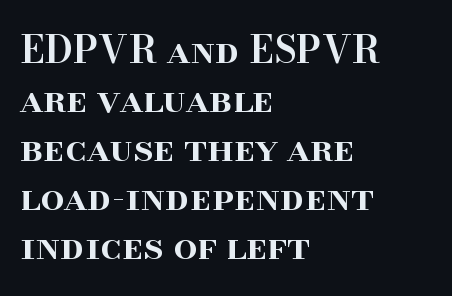
The space directly below the letters is spotless. Look at the stroke-to-counter ratio: somewhat heavy, a semibold. A roman cut, with each character standing at attention. Horizontal alignment here is leftward, the default for most running prose.
